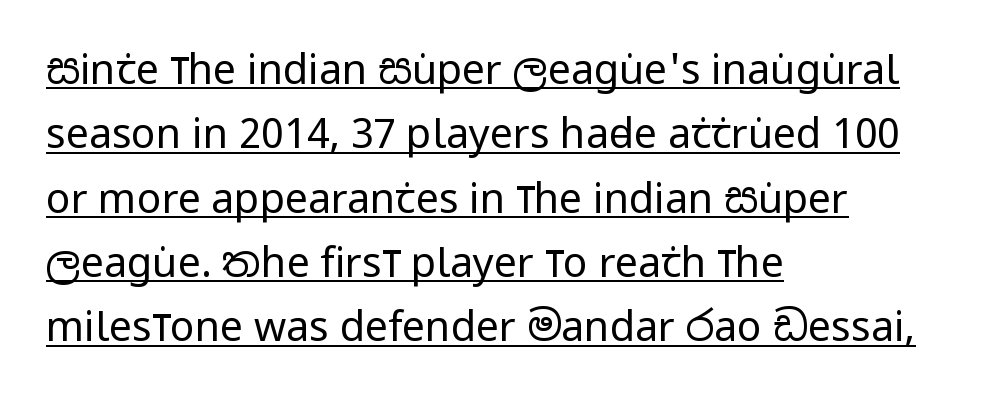
The image shows 41 px regular-weight, condensed sans-serif type, upright; set left-aligned, normal line spacing (1.57x), normal letter spacing, underlined; low stroke contrast and a large x-height.
